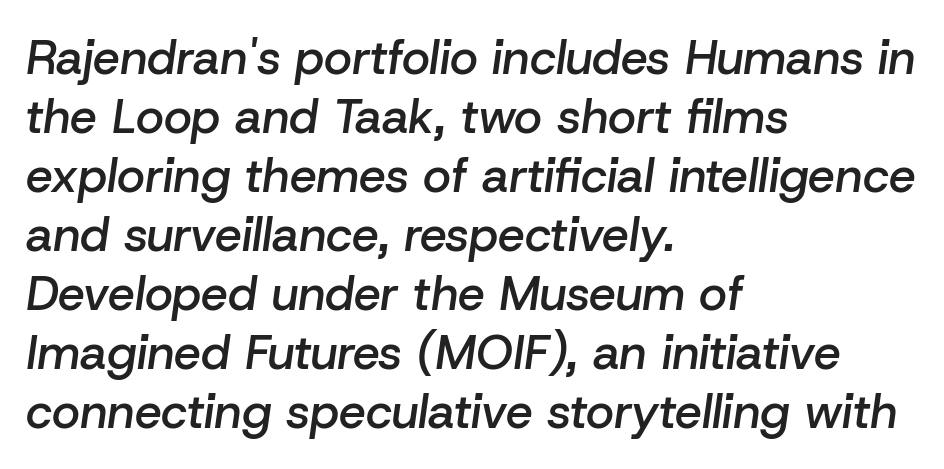
The image shows 48 px semibold type, italic (leaning right); set left-aligned, line spacing 1.23x, normal letter spacing, not underlined; low stroke contrast and a medium x-height.
